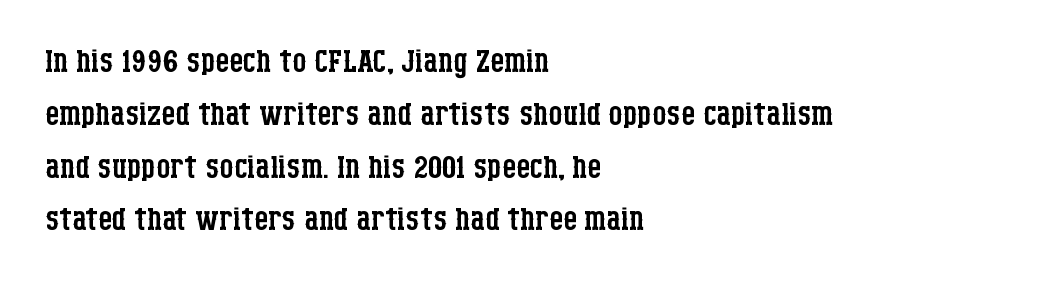
Nobody touched the tracking dial on this one. Italic: no, the glyphs are upright roman. Underline: absent. Summary of weight: not heavy and not bold. Looks like regular typesetting: each glyph gets only the width it needs. A student would call this left alignment; a typographer would say flush left, rag right.
